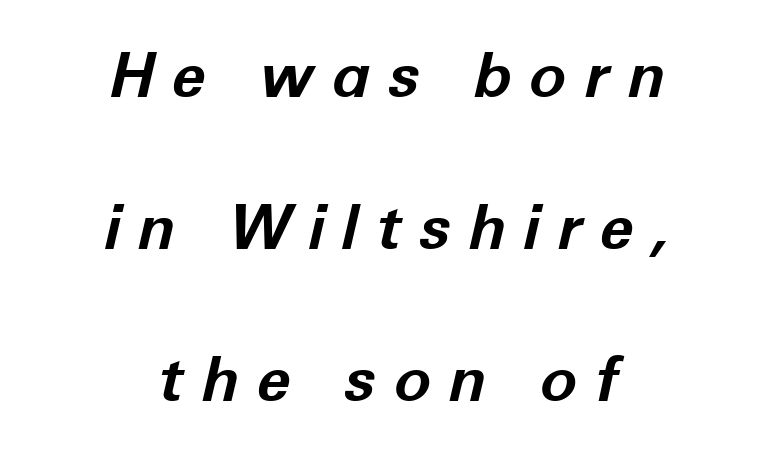
{"italic": "yes", "lean": "right", "slant_degrees": 12, "bold": "yes", "weight": "bold", "width": "normal", "stroke_contrast": "low", "x_height": "medium", "monospaced": "no", "underline": "no", "align": "center", "line_spacing": "loose", "line_spacing_ratio": 2.45, "letter_spacing": "wide", "letter_spacing_em": 0.28, "glyph_px": 62}
